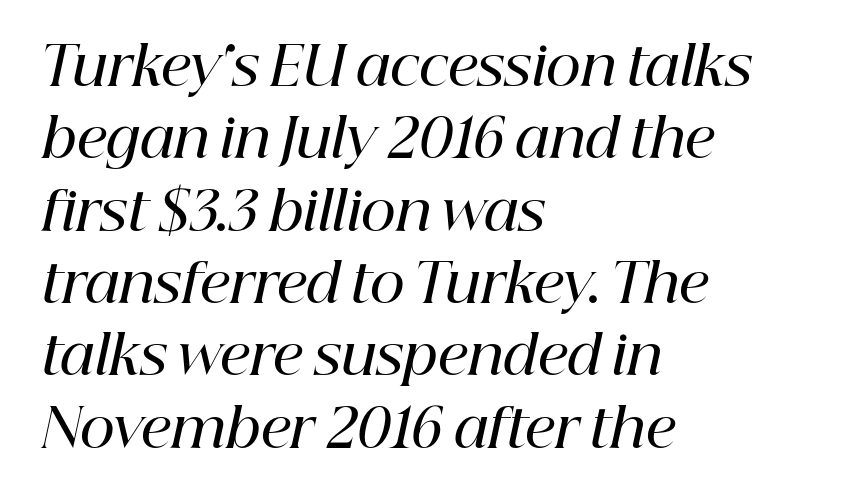
Look at the bottom of the vertical strokes: they flare into serifs here. This sample is left-justified, so line endings fall wherever the words run out. Observe the lean: these are italic letterforms. A fair bit of extra ink — the face is semibold, not bold. Successive baselines arrive at the customary interval.
